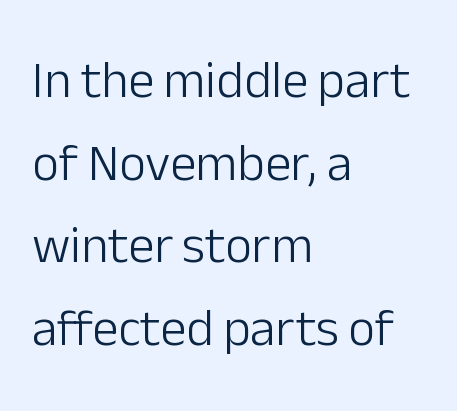
{"serif": "no", "italic": "no", "bold": "no", "weight": "light", "width": "normal", "stroke_contrast": "low", "x_height": "medium", "monospaced": "no", "underline": "no", "align": "left", "line_spacing": "normal", "line_spacing_ratio": 1.59, "letter_spacing": "normal", "letter_spacing_em": 0.0, "glyph_px": 52}
